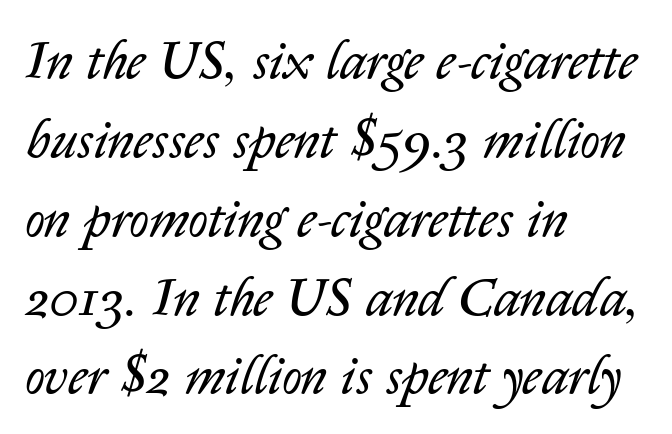
{"italic": "yes", "lean": "right", "slant_degrees": 14, "bold": "no", "weight": "regular", "width": "normal", "stroke_contrast": "low", "x_height": "medium", "monospaced": "no", "underline": "no", "align": "left", "line_spacing": "normal", "line_spacing_ratio": 1.46, "letter_spacing": "normal", "letter_spacing_em": 0.0, "glyph_px": 54}
